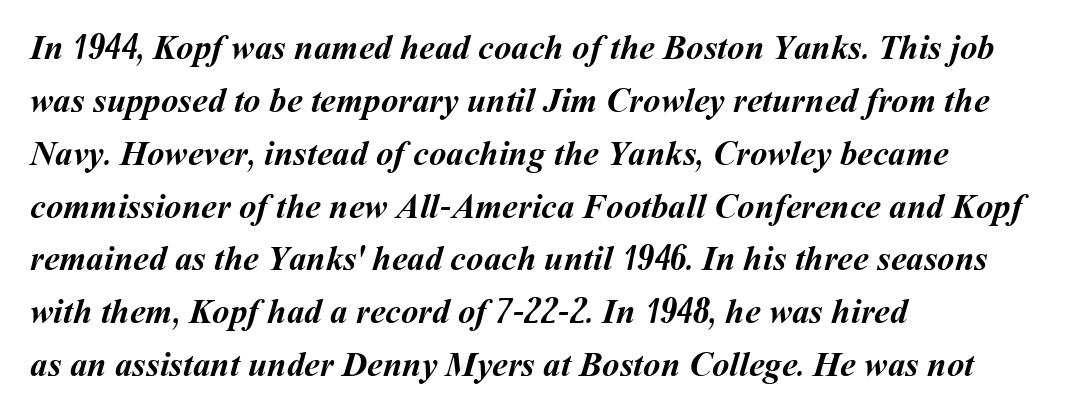
The letters are bold, with thick, heavy strokes. Leading: standard. Character widths vary here, with narrow letters taking less room than wide ones. The gap between lines stays unmarked.
